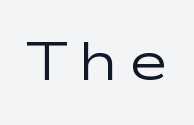
{"serif": "no", "italic": "no", "bold": "no", "weight": "regular", "width": "wide", "stroke_contrast": "low", "x_height": "medium", "monospaced": "no", "underline": "no", "glyph_px": 54}
